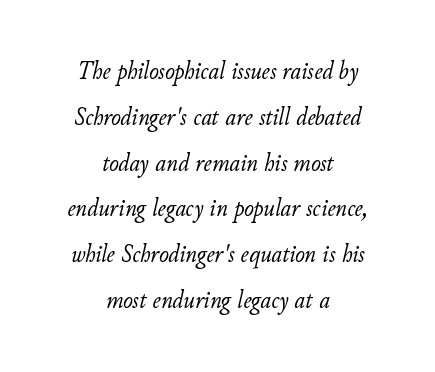
The image shows 26 px text type, italic (leaning right); set centered, line spacing 1.76x, normal letter spacing, not underlined.
